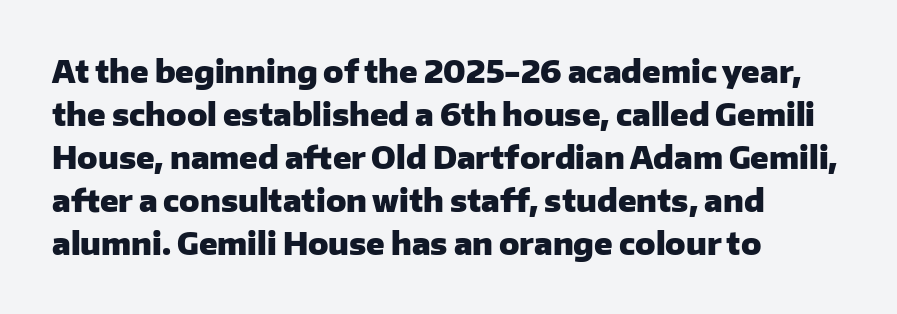
The image shows 30 px heavy sans-serif type, upright; set left-aligned, normal line spacing (1.43x), normal letter spacing, not underlined; low stroke contrast and a medium x-height.
